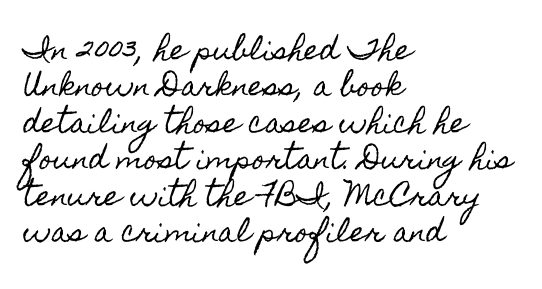
Q: Is the text italic (slanted)? A: Yes.
Q: Is the text underlined? A: No.
Q: How is the paragraph aligned? A: Left-aligned.
Q: Is the spacing between letters normal or unusually wide? A: Normal.
Q: Is the spacing between lines tight, normal or loose? A: Normal.
